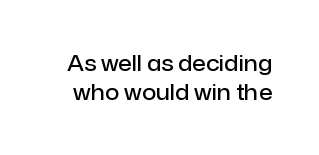
{"italic": "no", "bold": "semi", "underline": "no", "line_spacing": "normal", "line_spacing_ratio": 1.31, "letter_spacing": "normal", "letter_spacing_em": 0.0, "glyph_px": 22}
